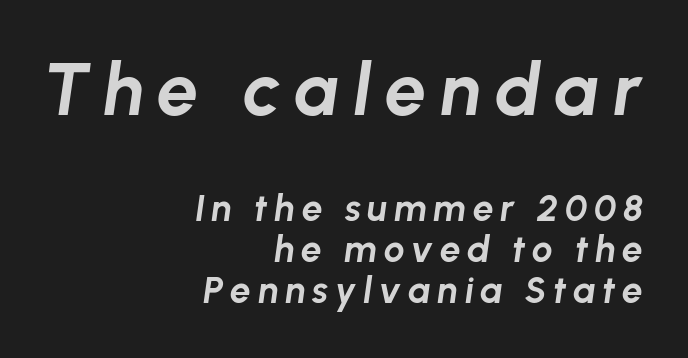
Q: Is the text bold? A: Yes.
Q: Is the text italic (slanted)? A: Yes, it leans right by about 8 degrees.
Q: Is the text underlined? A: No.
Q: How is the paragraph aligned? A: Right-aligned.
Q: Is the spacing between lines tight, normal or loose? A: Tight.
Q: Which block of text is set in a larger size, the first (top) or the second (bottom)? A: The first (top) one.
Q: Width (condensed, normal, or wide)? A: Normal.
Q: Stroke contrast? A: Low.
Q: x-height? A: Medium.
Q: Monospaced? A: No.
